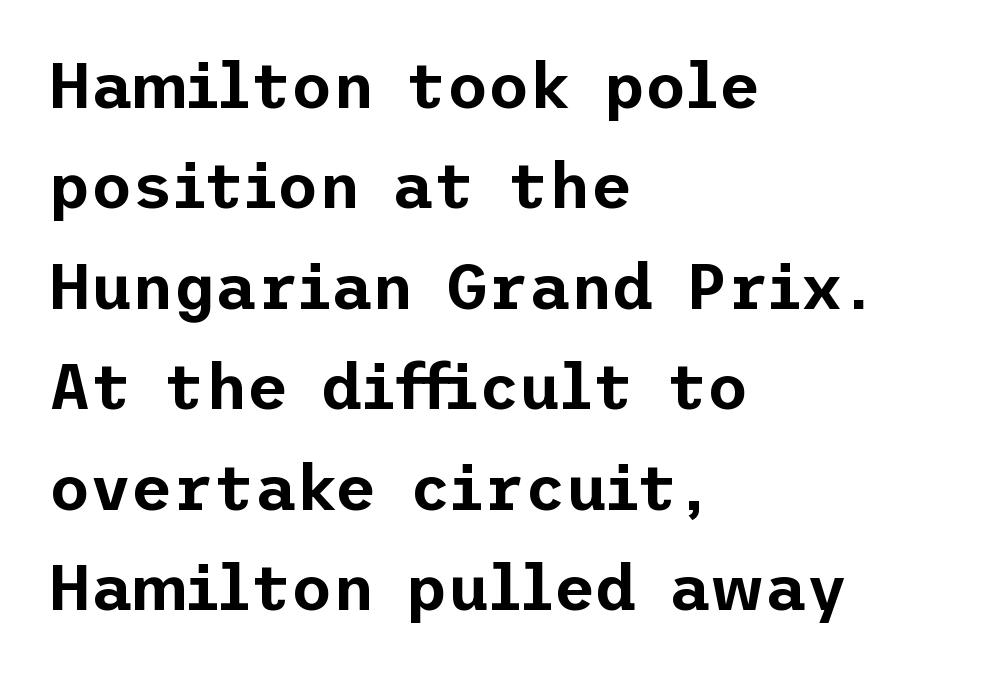
{"serif": "no", "italic": "no", "width": "normal", "stroke_contrast": "low", "x_height": "medium", "underline": "no", "align": "left", "line_spacing": "normal", "line_spacing_ratio": 1.57, "letter_spacing": "normal", "letter_spacing_em": 0.0, "glyph_px": 64}
